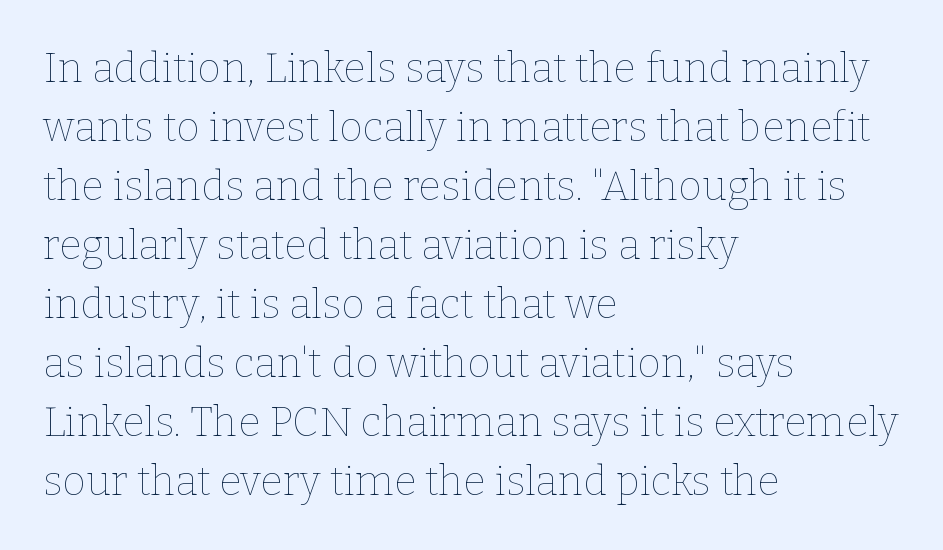
Q: Is the text bold? A: No.
Q: Is the text italic (slanted)? A: No, it is upright.
Q: Is the text underlined? A: No.
Q: How is the paragraph aligned? A: Left-aligned.
Q: Is the spacing between letters normal or unusually wide? A: Normal.
Q: Is the spacing between lines tight, normal or loose? A: Normal.
Q: Width (condensed, normal, or wide)? A: Normal.
Q: Stroke contrast? A: Low.
Q: x-height? A: Medium.
Q: Monospaced? A: No.
